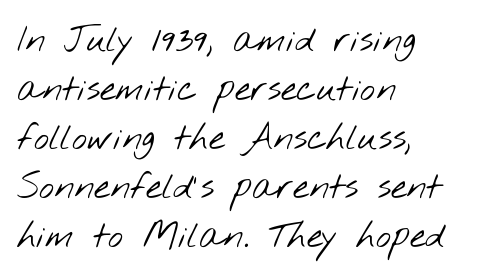
Stroke thickness stays within the range of a standard reading face or lighter. Words float on clear page, feet unadorned. Caption: standard tracking, unaltered. Reading down the block, your eye returns to a fixed left position each line. Is this a fixed-width face? No — the glyphs have proportional, varying widths. In terms of leading, this rendering sits right in the middle.
